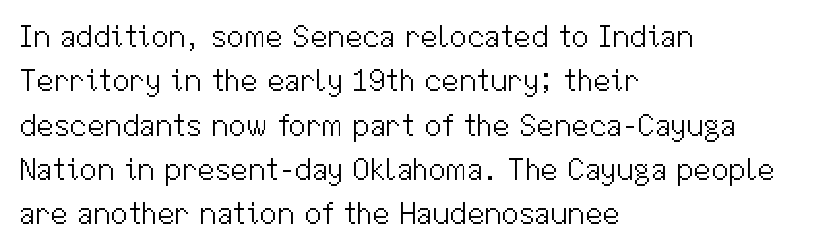
{"serif": "no", "italic": "no", "bold": "no", "weight": "light", "width": "normal", "stroke_contrast": "medium", "x_height": "medium", "monospaced": "no", "underline": "no", "align": "left", "line_spacing": "normal", "line_spacing_ratio": 1.43, "letter_spacing": "normal", "letter_spacing_em": 0.0, "glyph_px": 31}
